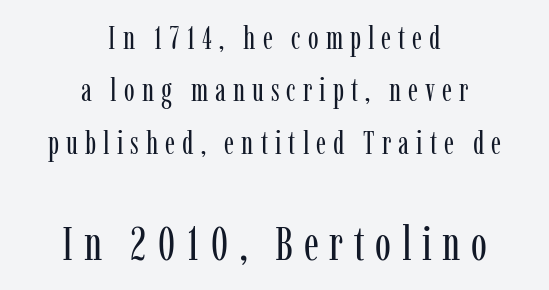
The image shows 48 px regular-weight, condensed serif type, upright; set centered, normal line spacing (1.64x), unusually wide letter spacing (+0.22 em), not underlined; the second (bottom) block is 1.5x larger; low stroke contrast and a medium x-height.
